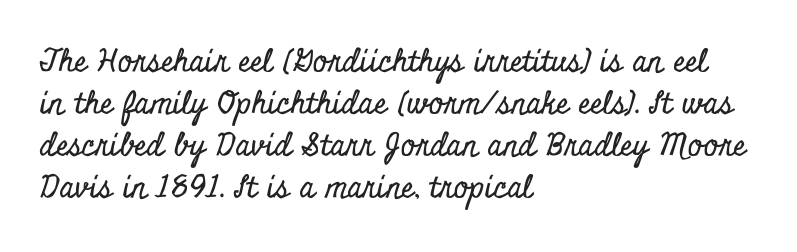
Q: Is the text italic (slanted)? A: Yes.
Q: Is the typeface a serif or a sans-serif typeface? A: Serif.
Q: Is the text underlined? A: No.
Q: How is the paragraph aligned? A: Left-aligned.
Q: Is the spacing between letters normal or unusually wide? A: Normal.
Q: Is the spacing between lines tight, normal or loose? A: Normal.
Q: Width (condensed, normal, or wide)? A: Condensed.
Q: Stroke contrast? A: Low.
Q: x-height? A: Small.
Q: Monospaced? A: No.
